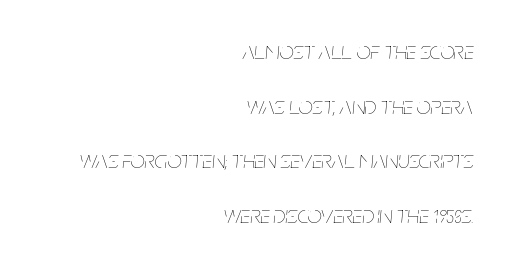
Q: Is the text bold? A: No.
Q: Is the text italic (slanted)? A: Yes, it leans right by about 5 degrees.
Q: Is the text underlined? A: No.
Q: How is the paragraph aligned? A: Right-aligned.
Q: Is the spacing between letters normal or unusually wide? A: Normal.
Q: Is the spacing between lines tight, normal or loose? A: Loose.
